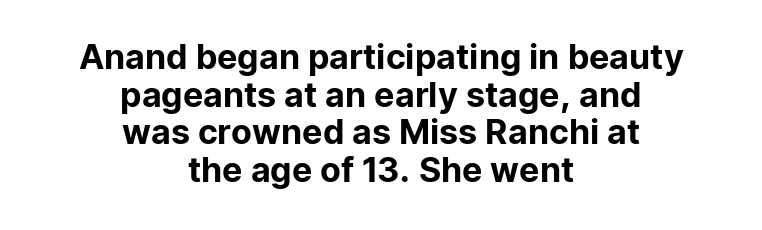
The image shows 34 px sans-serif type, upright; set centered, tight line spacing (1.11x), normal letter spacing, not underlined; low stroke contrast and a medium x-height.
